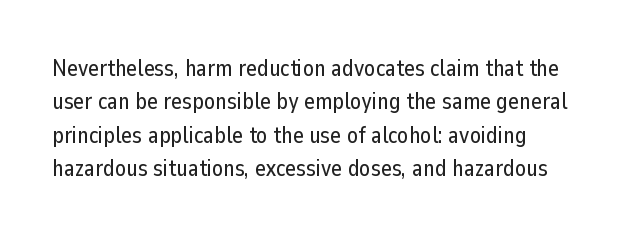
Q: Is the text italic (slanted)? A: No, it is upright.
Q: Is the text underlined? A: No.
Q: Is the spacing between letters normal or unusually wide? A: Normal.
Q: Is the spacing between lines tight, normal or loose? A: Normal.
